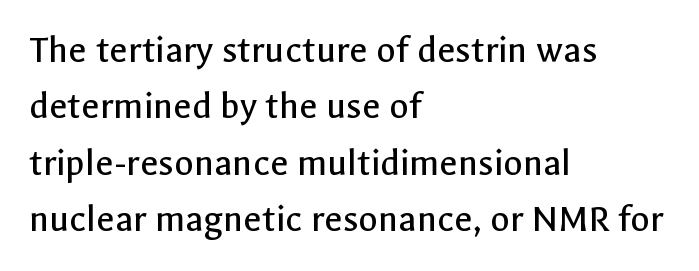
{"serif": "no", "italic": "no", "bold": "no", "weight": "regular", "width": "normal", "x_height": "medium", "monospaced": "no", "underline": "no", "align": "left", "line_spacing": "normal", "line_spacing_ratio": 1.41, "letter_spacing": "normal", "letter_spacing_em": 0.0, "glyph_px": 40}
